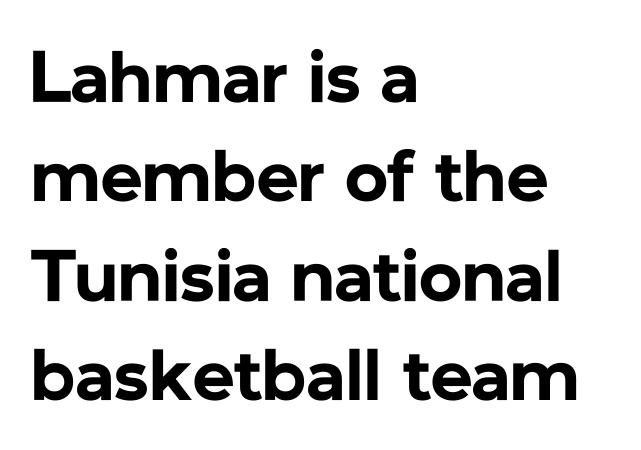
Check under the words: just untouched page. The letters advance in unequal steps, a hallmark of proportional type. Notice how the stems are strictly vertical — no italics here. Glyph-to-glyph distance matches everyday printed text.
